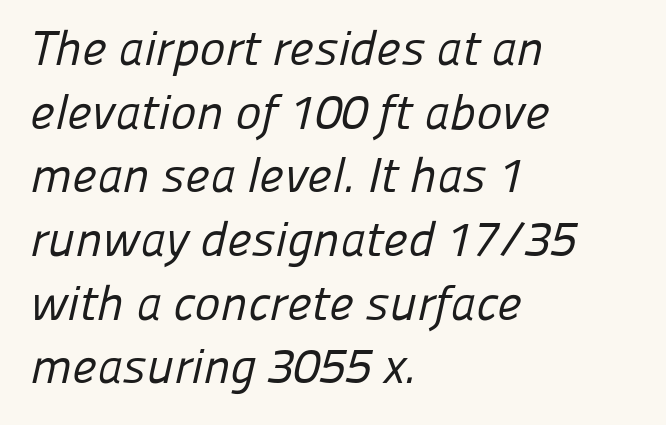
{"serif": "no", "bold": "no", "weight": "regular", "width": "normal", "stroke_contrast": "low", "x_height": "medium", "monospaced": "no", "underline": "no", "align": "left", "line_spacing": "normal", "line_spacing_ratio": 1.3, "letter_spacing": "normal", "letter_spacing_em": 0.0, "glyph_px": 49}
